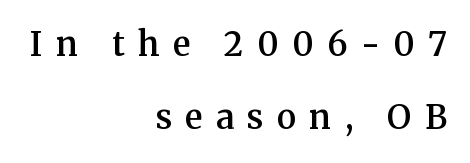
The image shows 33 px semibold serif type, upright; set right-aligned, loose line spacing (2.22x), unusually wide letter spacing (+0.41 em), not underlined; medium stroke contrast and a medium x-height.
